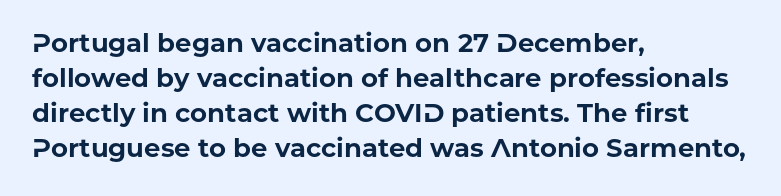
{"italic": "no", "bold": "yes", "underline": "no", "align": "left", "line_spacing": "normal", "line_spacing_ratio": 1.35, "letter_spacing": "normal", "letter_spacing_em": 0.0, "glyph_px": 26}
